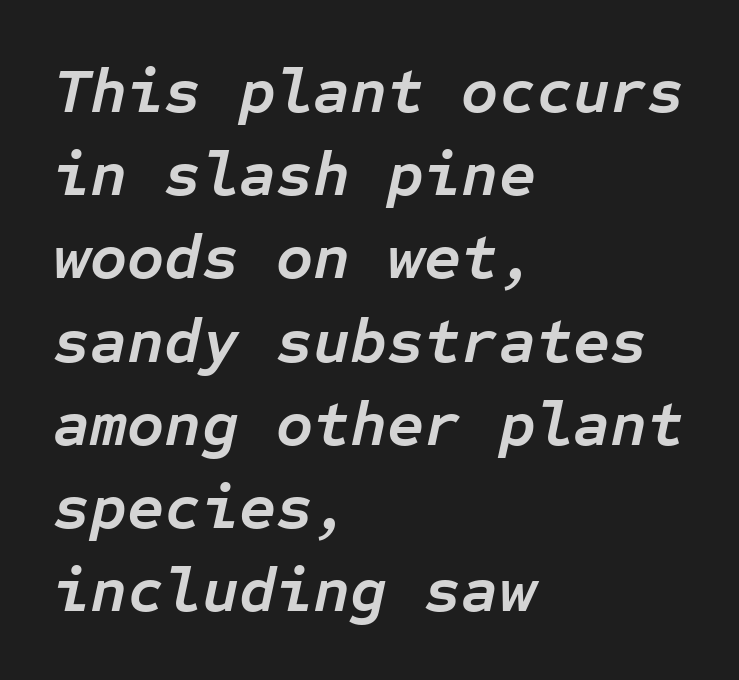
Q: Is the text bold? A: Yes.
Q: Is the text italic (slanted)? A: Yes, it leans right by about 12 degrees.
Q: Is the text underlined? A: No.
Q: How is the paragraph aligned? A: Left-aligned.
Q: Is the spacing between letters normal or unusually wide? A: Normal.
Q: Is the spacing between lines tight, normal or loose? A: Normal.
Q: Width (condensed, normal, or wide)? A: Normal.
Q: Stroke contrast? A: Low.
Q: x-height? A: Medium.
Q: Monospaced? A: Yes.
